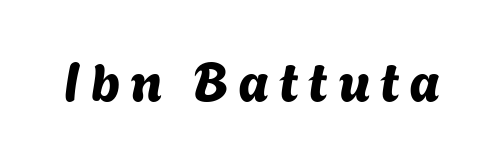
The rendering uses natural spacing where letterforms have individual widths. The specimen omits any rule beneath the text block's lines. The face used here is a sans, in the tradition of grotesques and geometrics.
